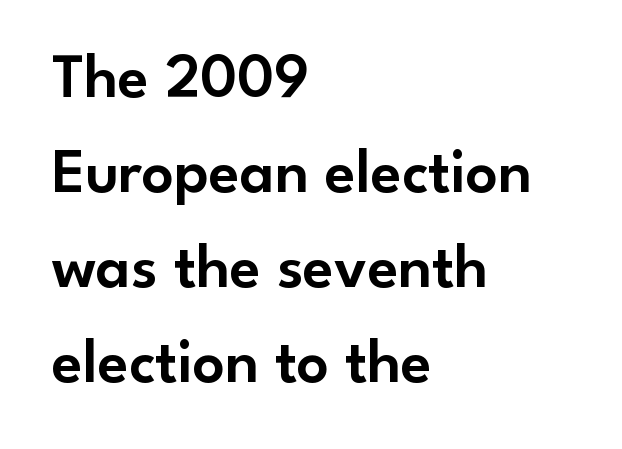
Does the lettering tilt? It doesn't — this is upright. The passage shown stacks its lines at a standard gap. The paragraph shown leans on its left margin. Each letter keeps its own natural width here, so spacing adapts to shape.
